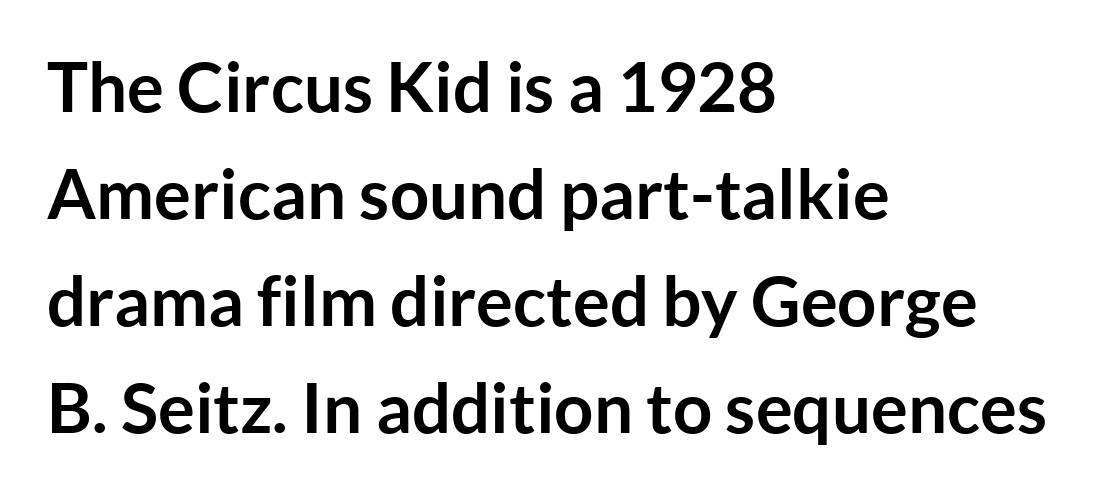
Proportional: the letters do not fall into vertical columns. How would I describe the line gaps? Plain and ordinary. Observe the ordinary spacing: letters are neighbours, not strangers. This sample uses an upright cut, with every glyph sitting square on the baseline. Strong, thick strokes mark this as bold type.
